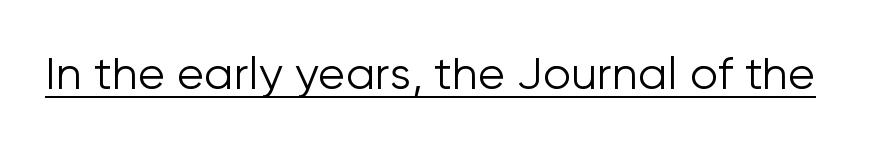
The image shows 45 px light sans-serif type, upright; set normal letter spacing, underlined; low stroke contrast and a medium x-height.
